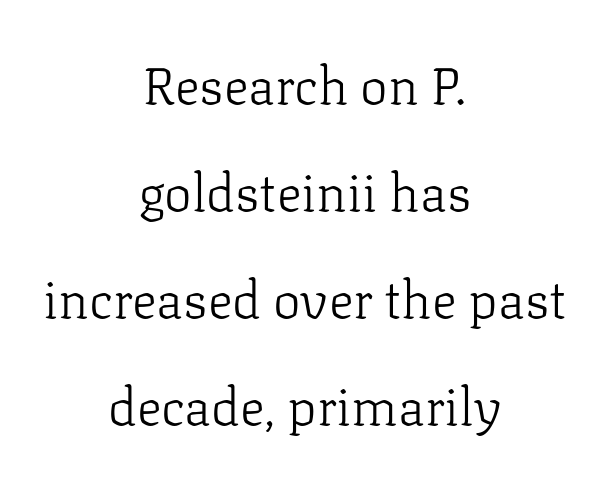
Vertical stems look standard width or narrower in stroke. The paragraph shown floats in the horizontal middle. Airy leading. Spacing verdict: proportional, widths tailored to each character.
